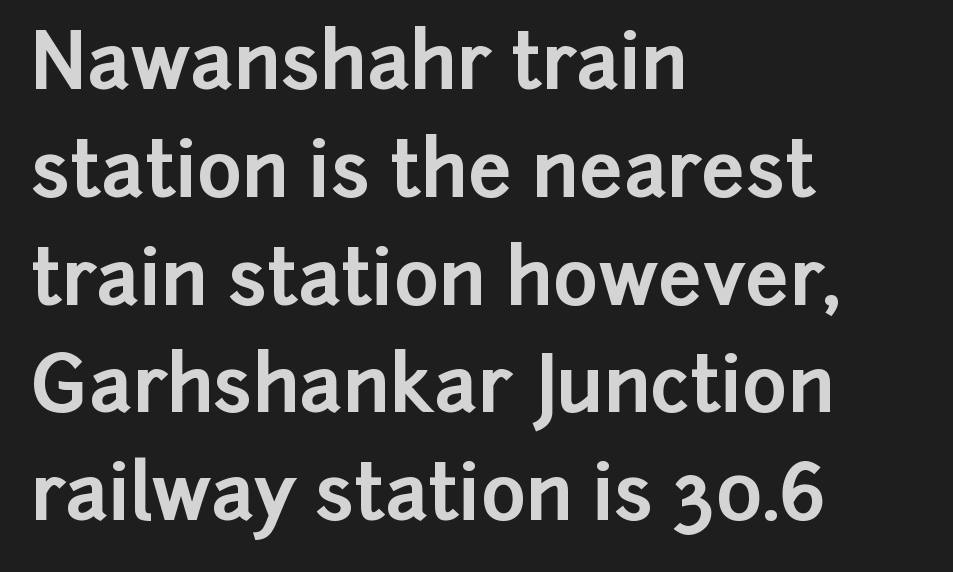
Q: Is the text bold? A: Yes.
Q: Is the text italic (slanted)? A: No, it is upright.
Q: Is the typeface a serif or a sans-serif typeface? A: Sans-serif.
Q: Is the text underlined? A: No.
Q: How is the paragraph aligned? A: Left-aligned.
Q: Is the spacing between letters normal or unusually wide? A: Normal.
Q: Is the spacing between lines tight, normal or loose? A: Normal.
Q: Width (condensed, normal, or wide)? A: Normal.
Q: Stroke contrast? A: Low.
Q: x-height? A: Medium.
Q: Monospaced? A: No.
